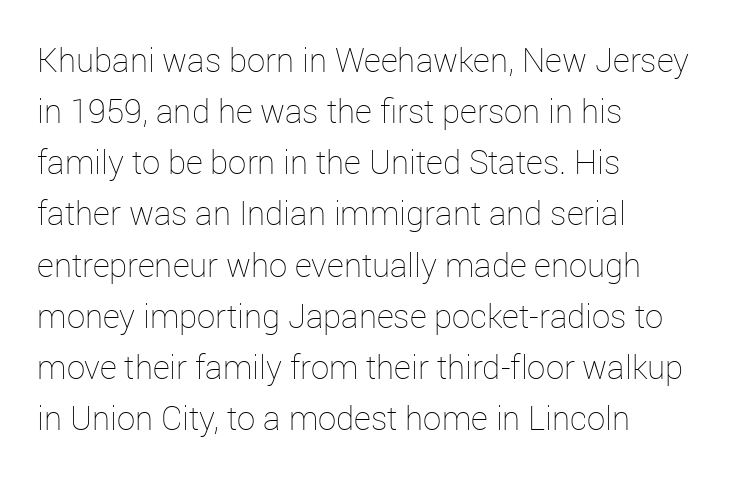
{"italic": "no", "bold": "no", "weight": "thin", "width": "normal", "stroke_contrast": "low", "x_height": "medium", "monospaced": "no", "underline": "no", "align": "left", "line_spacing": "normal", "line_spacing_ratio": 1.55, "letter_spacing": "normal", "letter_spacing_em": 0.0, "glyph_px": 33}
